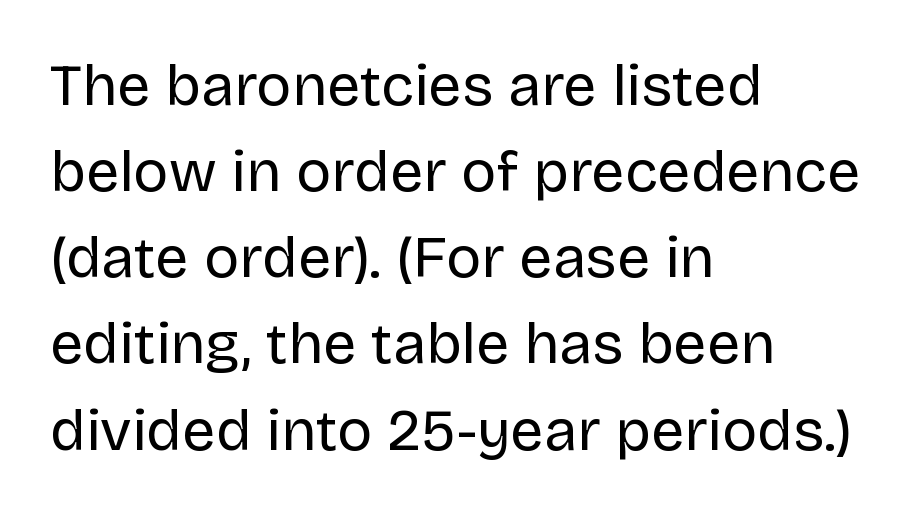
{"serif": "no", "italic": "no", "bold": "no", "weight": "regular", "width": "normal", "stroke_contrast": "low", "x_height": "large", "monospaced": "no", "underline": "no", "align": "left", "line_spacing": "normal", "line_spacing_ratio": 1.46, "letter_spacing": "normal", "letter_spacing_em": 0.0, "glyph_px": 59}
